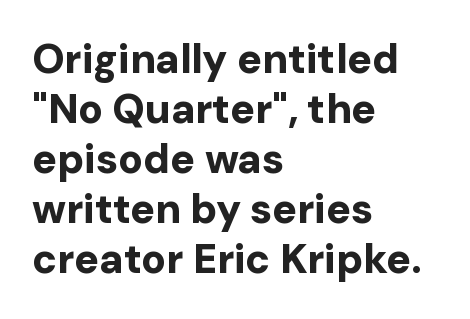
{"serif": "no", "italic": "no", "bold": "yes", "weight": "bold", "width": "normal", "stroke_contrast": "low", "x_height": "medium", "monospaced": "no", "underline": "no", "align": "left", "line_spacing_ratio": 1.22, "letter_spacing": "normal", "letter_spacing_em": 0.0, "glyph_px": 41}
